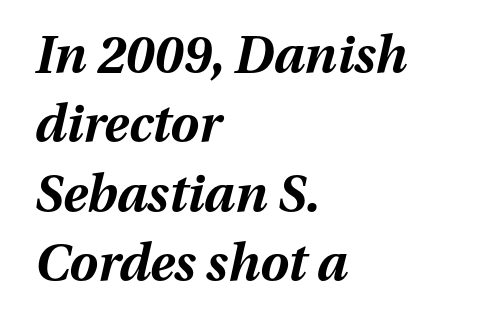
Q: Is the text bold? A: Yes.
Q: Is the text italic (slanted)? A: Yes, it leans right by about 13 degrees.
Q: Is the text underlined? A: No.
Q: How is the paragraph aligned? A: Left-aligned.
Q: Is the spacing between letters normal or unusually wide? A: Normal.
Q: Is the spacing between lines tight, normal or loose? A: Normal.
Q: Width (condensed, normal, or wide)? A: Normal.
Q: Stroke contrast? A: Medium.
Q: x-height? A: Medium.
Q: Monospaced? A: No.
